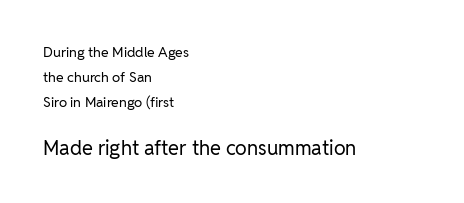
The strokes are not fattened; the text isn't bold. Layout note: lines flush left. The passage shown begins with its smaller block and ends with its larger one. This is roman type, the default non-slanted kind.
